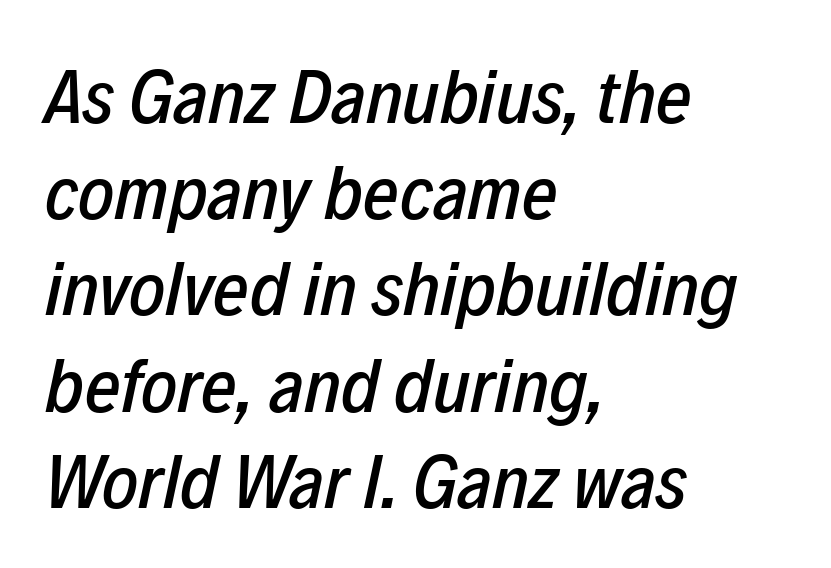
{"italic": "yes", "lean": "right", "slant_degrees": 12, "width": "condensed", "stroke_contrast": "low", "x_height": "medium", "monospaced": "no", "underline": "no", "align": "left", "line_spacing": "normal", "line_spacing_ratio": 1.25, "letter_spacing": "normal", "letter_spacing_em": 0.0, "glyph_px": 77}
